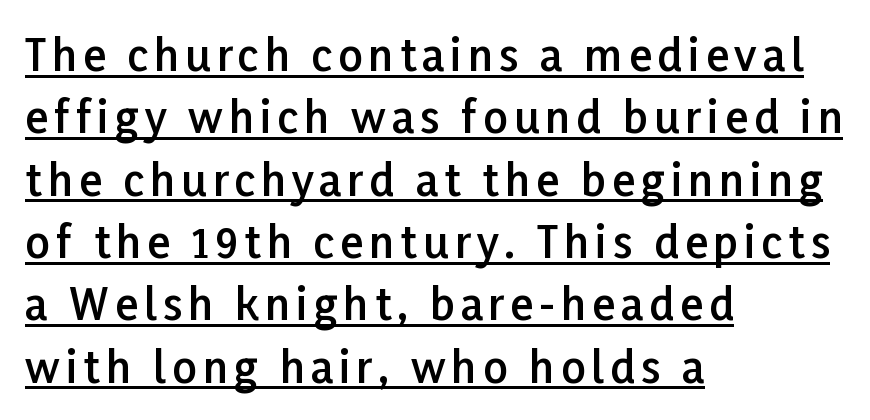
Typesetter's note: demi weight, one step under bold. Typeset ragged right — the left edge is the straight one. Somebody hit Ctrl+U on this one — the words are underlined. Is this a sans? Yes — the strokes have no serifs. This sample uses an upright cut, with every glyph sitting square on the baseline. The block of text has a typical density, with ordinary space between rows.
